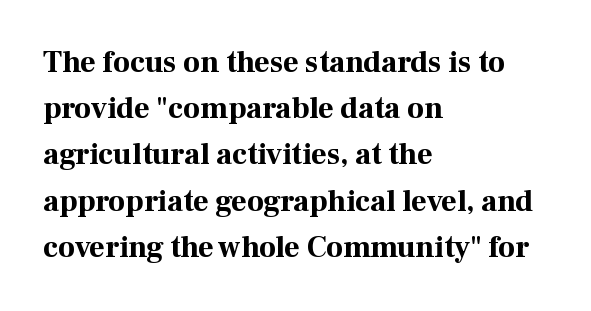
The image shows 30 px bold serif type, upright; set left-aligned, normal line spacing (1.54x), normal letter spacing, not underlined; high stroke contrast and a medium x-height.
